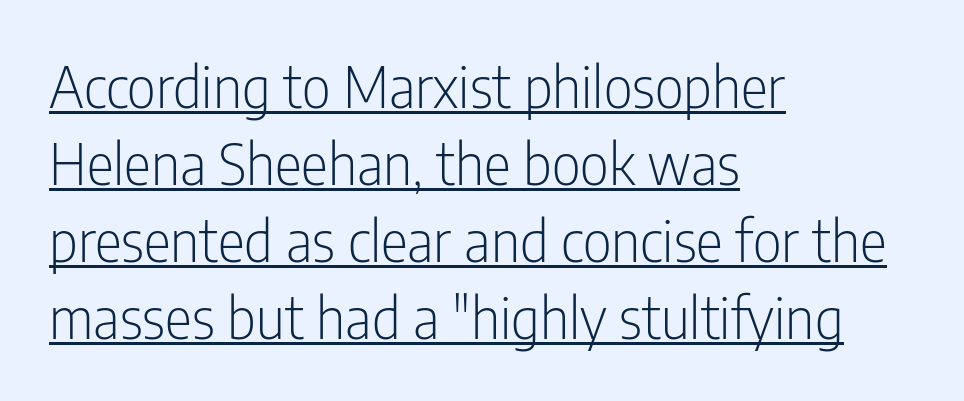
The image shows 57 px light, condensed sans-serif type, upright; set left-aligned, normal line spacing (1.35x), normal letter spacing, underlined; low stroke contrast and a medium x-height.
